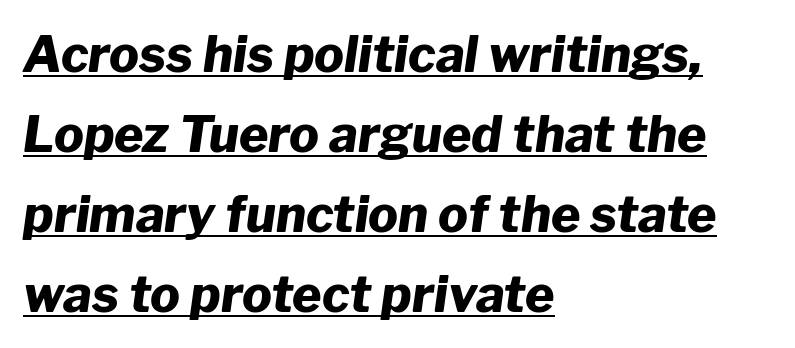
{"italic": "yes", "lean": "right", "slant_degrees": 8, "bold": "yes", "weight": "heavy", "width": "normal", "stroke_contrast": "low", "x_height": "medium", "monospaced": "no", "underline": "yes", "align": "left", "line_spacing": "normal", "line_spacing_ratio": 1.6, "letter_spacing": "normal", "letter_spacing_em": 0.0, "glyph_px": 50}
